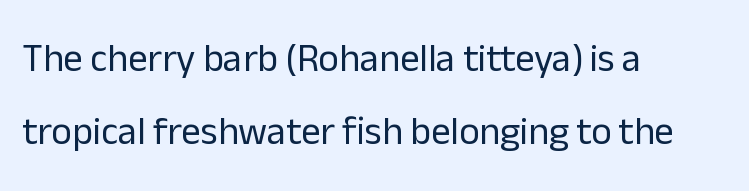
The image shows 39 px regular-weight sans-serif type, upright; set left-aligned, line spacing 1.86x, normal letter spacing, not underlined; low stroke contrast and a medium x-height.
